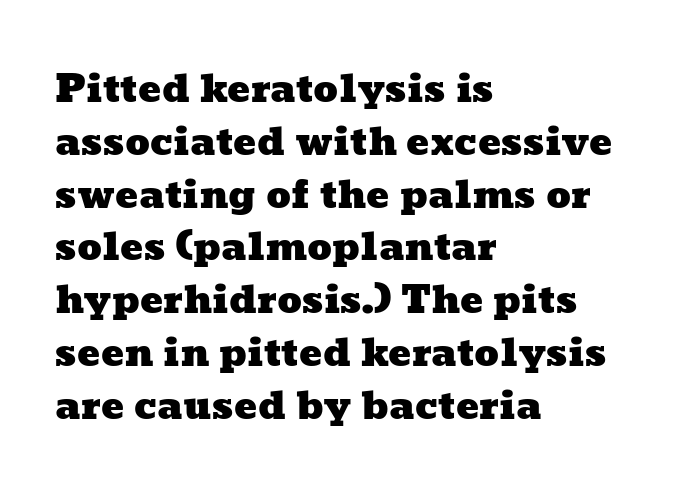
{"width": "wide", "stroke_contrast": "low", "x_height": "medium", "monospaced": "no", "underline": "no", "align": "left", "line_spacing": "normal", "line_spacing_ratio": 1.39, "letter_spacing": "normal", "letter_spacing_em": 0.0, "glyph_px": 38}
